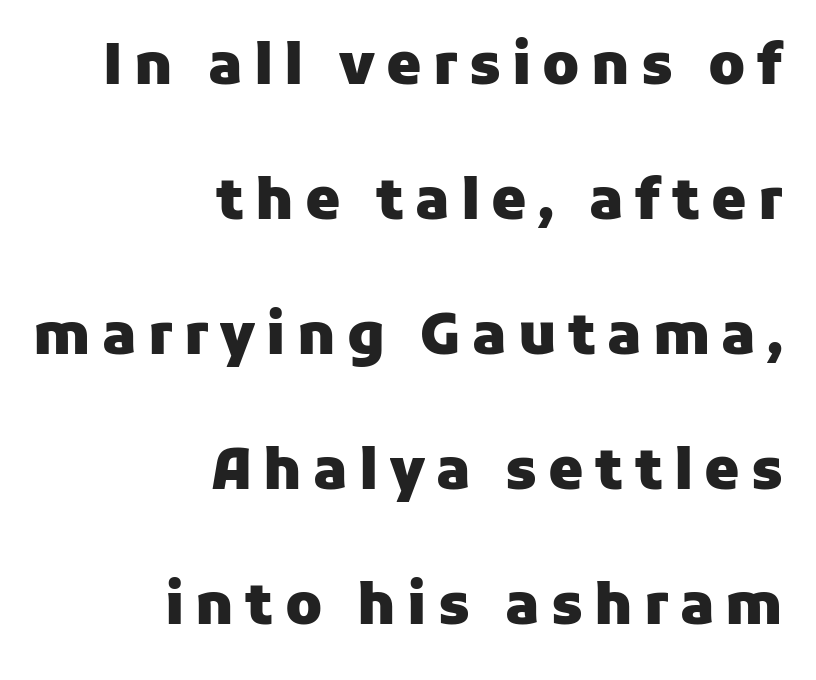
Proportional: the letters do not fall into vertical columns. The strip under each line holds only bare page. In terms of posture, this sample is upright. The lines in this sample share a right terminus and differ only in where they begin. Typographically, this falls in the sans-serif category. Vertical spacing — loose.
